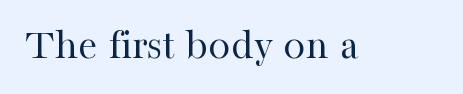
{"serif": "yes", "italic": "no", "bold": "no", "weight": "regular", "width": "normal", "stroke_contrast": "high", "x_height": "medium", "monospaced": "no", "underline": "no", "letter_spacing": "normal", "letter_spacing_em": 0.0, "glyph_px": 44}
